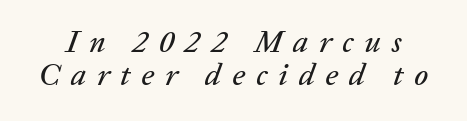
The image shows 31 px text type, italic (leaning right); set tight line spacing (1.06x), unusually wide letter spacing (+0.35 em), not underlined; low stroke contrast and a medium x-height.
